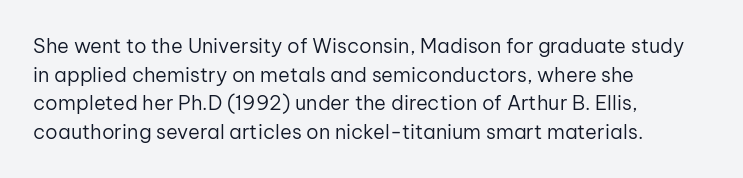
{"italic": "no", "bold": "no", "underline": "no", "align": "left", "line_spacing": "normal", "line_spacing_ratio": 1.43, "letter_spacing": "normal", "letter_spacing_em": 0.0, "glyph_px": 20}
